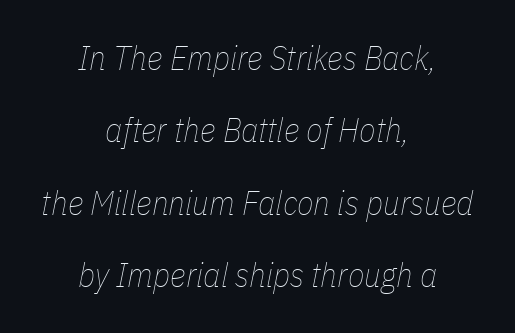
Q: Is the text bold? A: No.
Q: Is the text italic (slanted)? A: Yes, it leans right by about 11 degrees.
Q: Is the text underlined? A: No.
Q: How is the paragraph aligned? A: Centered.
Q: Is the spacing between letters normal or unusually wide? A: Normal.
Q: Is the spacing between lines tight, normal or loose? A: Loose.
Q: Width (condensed, normal, or wide)? A: Condensed.
Q: Stroke contrast? A: Low.
Q: x-height? A: Medium.
Q: Monospaced? A: No.
